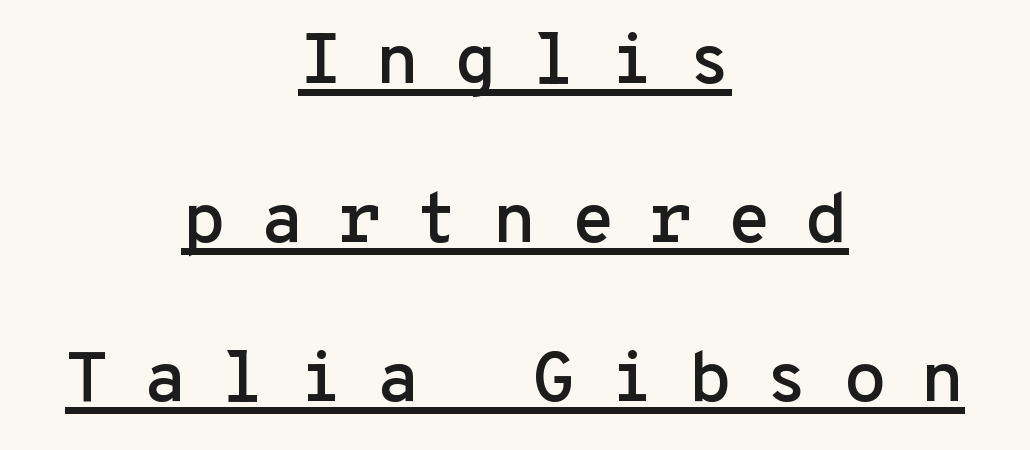
Think of a typewriter: that constant character pitch is what you see here. Caption: lettering with a line underneath. Casual observation: everything's sitting right in the middle. Ascenders rise straight up at ninety degrees. Compared with typical paragraphs, the rows here are farther apart. Is this a sans? Yes — the strokes have no serifs.
